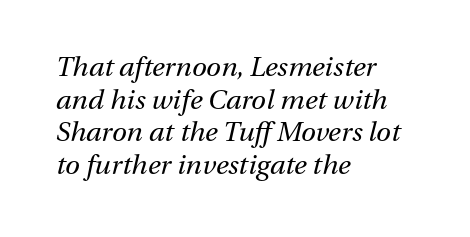
Casual observation: everything's shoved over to the left. A clean baseline with only descenders dipping below it. In terms of letterspacing, this is plain default setting. The cut favours lightness, reaching ordinary text weight at its darkest. It's the slanting kind of type.
